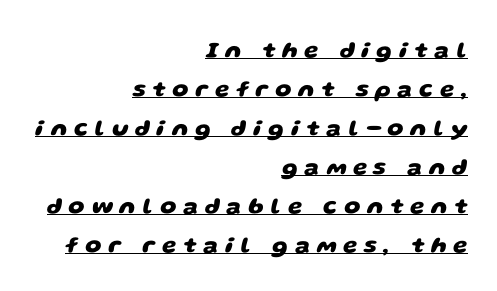
The image shows 23 px bold type; set right-aligned, normal line spacing (1.7x), unusually wide letter spacing (+0.29 em), underlined.
